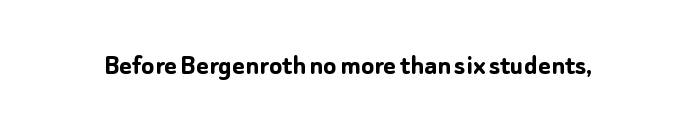
Thick stems and heavy bowls — unmistakably bold. The glyphs in this specimen are sans serif. Underline: absent. No italicization has been applied; the sample stays upright. The face used here is proportionally spaced, like ordinary book or web type. You could call the tracking neutral — neither tight nor loose.
